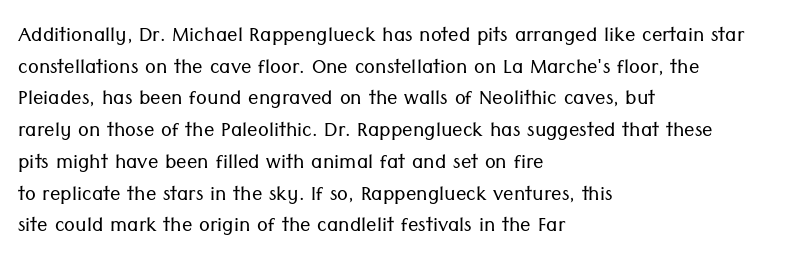
Q: Is the text bold? A: No.
Q: Is the text italic (slanted)? A: No, it is upright.
Q: Is the text underlined? A: No.
Q: How is the paragraph aligned? A: Left-aligned.
Q: Is the spacing between letters normal or unusually wide? A: Normal.
